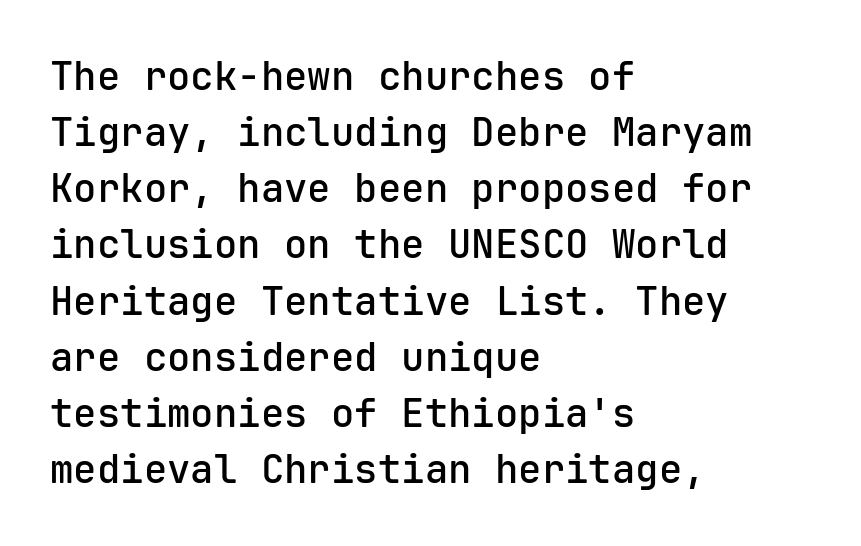
The image shows 39 px semibold sans-serif type, upright, monospaced; set left-aligned, normal line spacing (1.44x), normal letter spacing, not underlined; low stroke contrast and a medium x-height.
